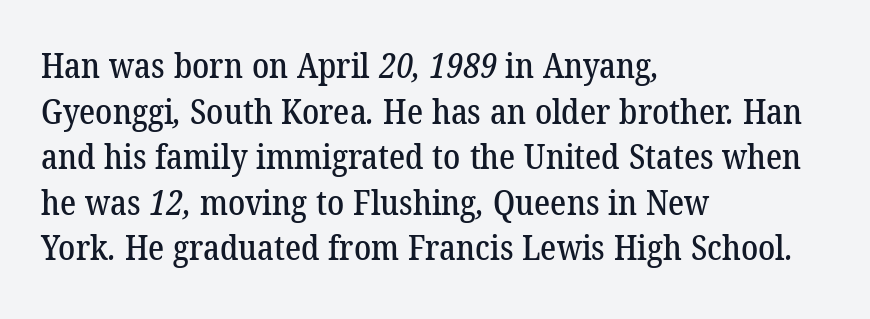
Q: Is the typeface a serif or a sans-serif typeface? A: Serif.
Q: Is the text underlined? A: No.
Q: How is the paragraph aligned? A: Left-aligned.
Q: Is the spacing between letters normal or unusually wide? A: Normal.
Q: Is the spacing between lines tight, normal or loose? A: Normal.
Q: Width (condensed, normal, or wide)? A: Normal.
Q: Stroke contrast? A: Low.
Q: x-height? A: Medium.
Q: Monospaced? A: No.
